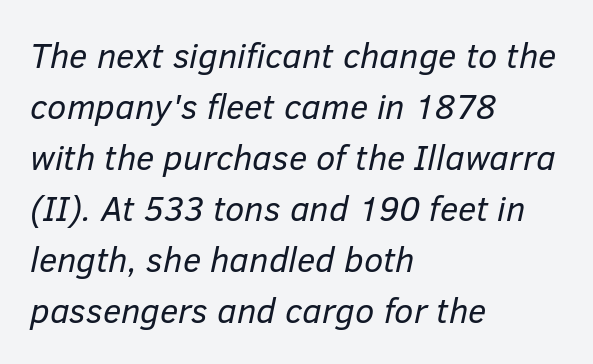
Q: Is the text bold? A: No.
Q: Is the text italic (slanted)? A: Yes, it leans right by about 12 degrees.
Q: Is the text underlined? A: No.
Q: How is the paragraph aligned? A: Left-aligned.
Q: Is the spacing between letters normal or unusually wide? A: Normal.
Q: Is the spacing between lines tight, normal or loose? A: Normal.
Q: Width (condensed, normal, or wide)? A: Normal.
Q: Stroke contrast? A: Low.
Q: x-height? A: Medium.
Q: Monospaced? A: No.
